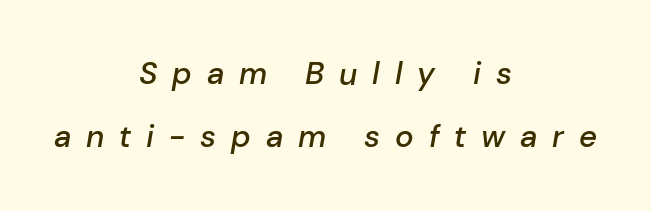
Q: Is the text bold? A: Semi-bold.
Q: Is the text italic (slanted)? A: Yes, it leans right by about 10 degrees.
Q: Is the text underlined? A: No.
Q: How is the paragraph aligned? A: Centered.
Q: Is the spacing between letters normal or unusually wide? A: Unusually wide.
Q: Is the spacing between lines tight, normal or loose? A: Loose.
Q: Width (condensed, normal, or wide)? A: Normal.
Q: Stroke contrast? A: Low.
Q: x-height? A: Medium.
Q: Monospaced? A: No.
